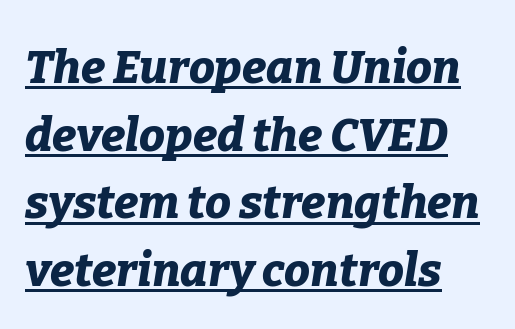
{"italic": "yes", "lean": "right", "slant_degrees": 9, "bold": "yes", "weight": "bold", "width": "normal", "stroke_contrast": "low", "x_height": "medium", "monospaced": "no", "underline": "yes", "align": "left", "line_spacing": "normal", "line_spacing_ratio": 1.47, "letter_spacing": "normal", "letter_spacing_em": 0.0, "glyph_px": 46}
